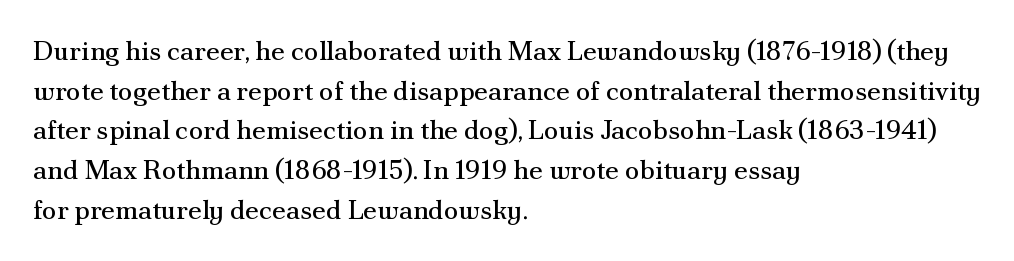
The image shows 27 px text type, upright; set left-aligned, normal line spacing (1.47x), normal letter spacing, not underlined.
